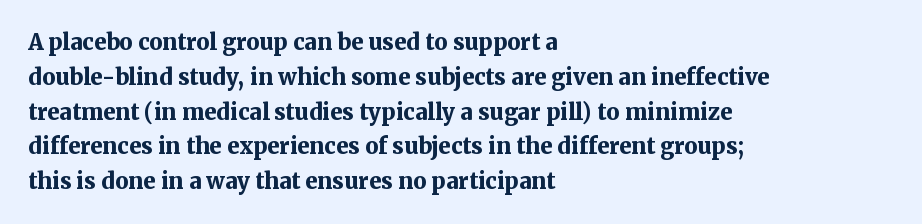
{"italic": "no", "bold": "yes", "underline": "no", "align": "left", "line_spacing": "normal", "line_spacing_ratio": 1.58, "letter_spacing": "normal", "letter_spacing_em": 0.0, "glyph_px": 22}
